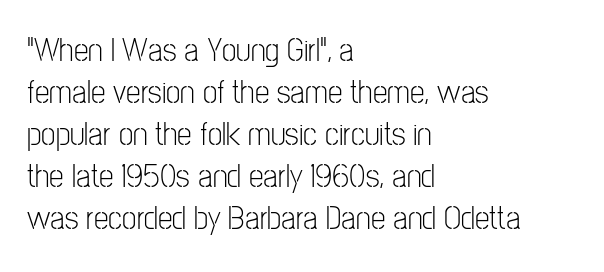
Q: Is the text bold? A: No.
Q: Is the text italic (slanted)? A: No, it is upright.
Q: Is the typeface a serif or a sans-serif typeface? A: Sans-serif.
Q: Is the text underlined? A: No.
Q: How is the paragraph aligned? A: Left-aligned.
Q: Is the spacing between letters normal or unusually wide? A: Normal.
Q: Is the spacing between lines tight, normal or loose? A: Normal.
Q: Width (condensed, normal, or wide)? A: Condensed.
Q: Stroke contrast? A: Low.
Q: x-height? A: Medium.
Q: Monospaced? A: No.
